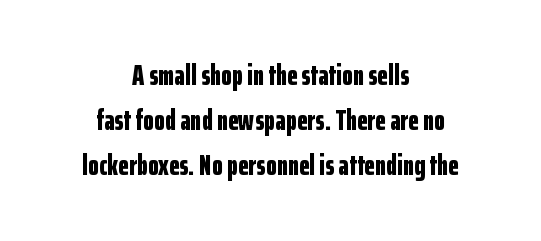
The image shows 28 px bold, condensed sans-serif type, upright; set centered, normal line spacing (1.6x), normal letter spacing, not underlined; low stroke contrast and a medium x-height.
